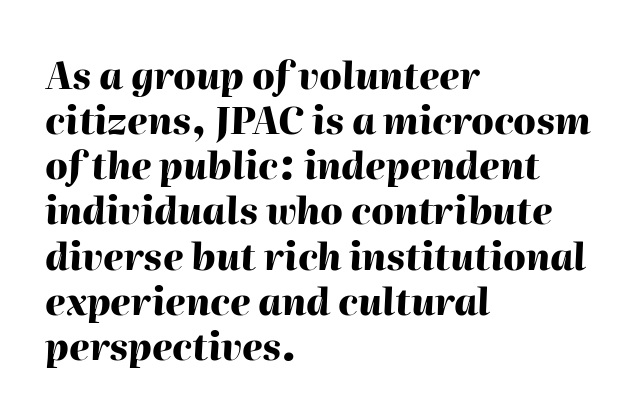
Stroke thickness is high; the sample reads as a true bold. Leftover space on each line is placed entirely after the last word. The lettering tilts uniformly, giving the passage an italic look. No word sits above an underline. The passage shown is typed in a proportional face where columns would drift.
